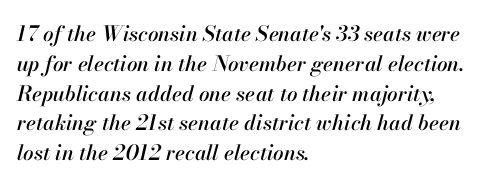
The image shows 21 px text type, italic (leaning right); set left-aligned, normal line spacing (1.42x), normal letter spacing, not underlined.
